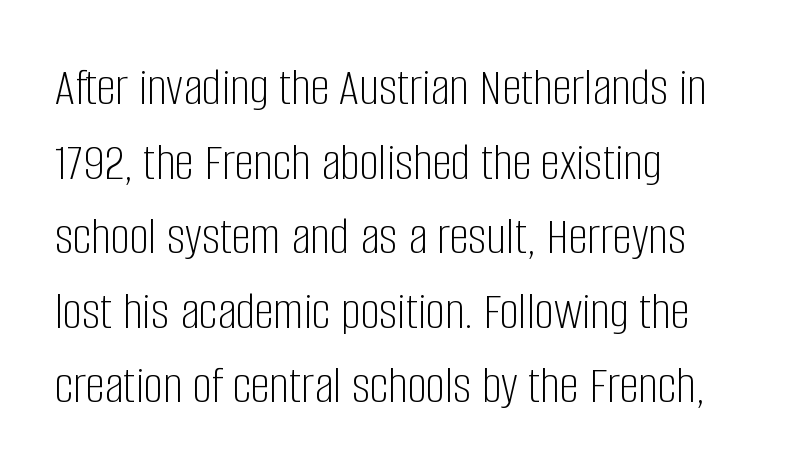
Caption: multi-line text, flush left, ragged right. What kind of face is this? One without serifs — a sans. Every stem runs plumb, perpendicular to the baseline. Tracking value appears to be zero — textbook default spacing.
